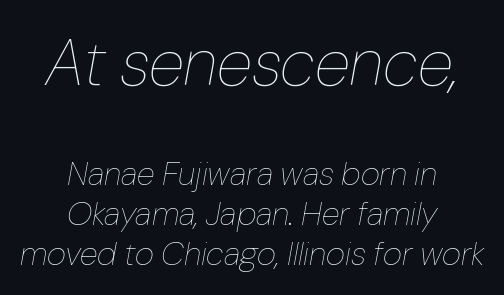
Scale decreases going downward across the two blocks. The letters are slanted; this is an italic face. A clean baseline with only descenders dipping below it. Bold? No — there's no thickening of the strokes.
